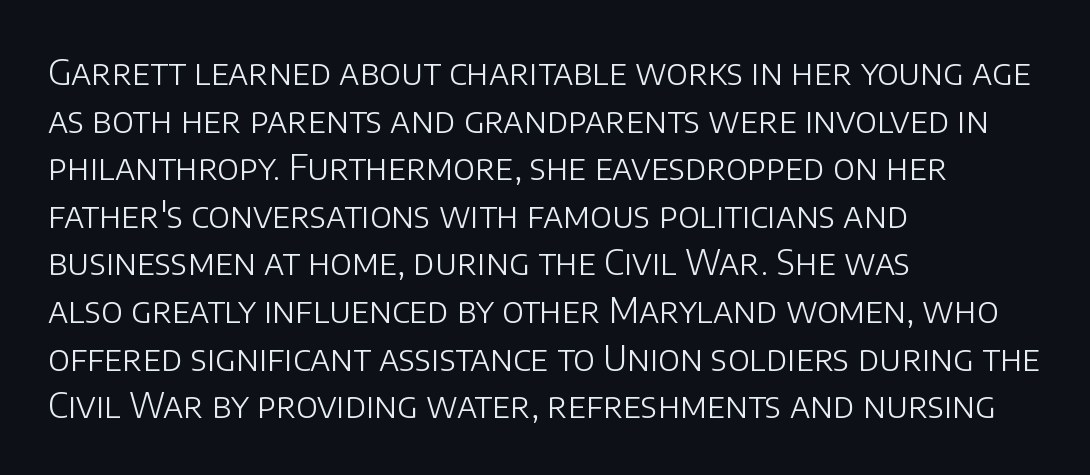
{"serif": "no", "italic": "no", "bold": "no", "weight": "light", "width": "normal", "stroke_contrast": "low", "x_height": "large", "monospaced": "no", "underline": "no", "align": "left", "line_spacing": "normal", "line_spacing_ratio": 1.36, "letter_spacing": "normal", "letter_spacing_em": 0.0, "glyph_px": 35}
